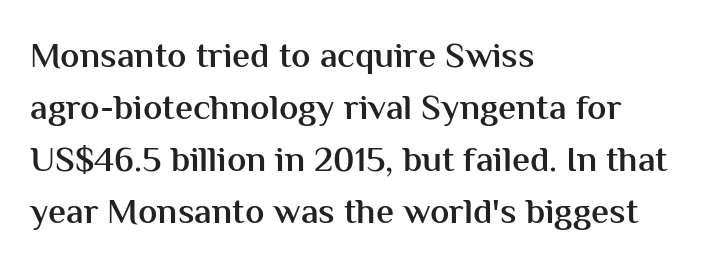
{"serif": "no", "italic": "no", "bold": "semi", "weight": "semibold", "width": "normal", "stroke_contrast": "medium", "x_height": "medium", "monospaced": "no", "underline": "no", "align": "left", "line_spacing": "normal", "line_spacing_ratio": 1.44, "letter_spacing": "normal", "letter_spacing_em": 0.0, "glyph_px": 36}
